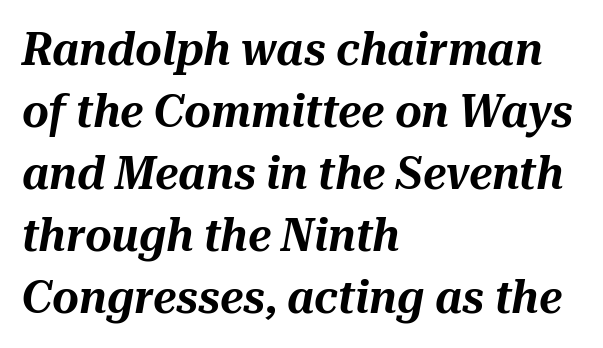
{"italic": "yes", "lean": "right", "slant_degrees": 10, "width": "normal", "stroke_contrast": "medium", "x_height": "medium", "monospaced": "no", "underline": "no", "align": "left", "line_spacing": "normal", "line_spacing_ratio": 1.35, "letter_spacing": "normal", "letter_spacing_em": 0.0, "glyph_px": 46}
